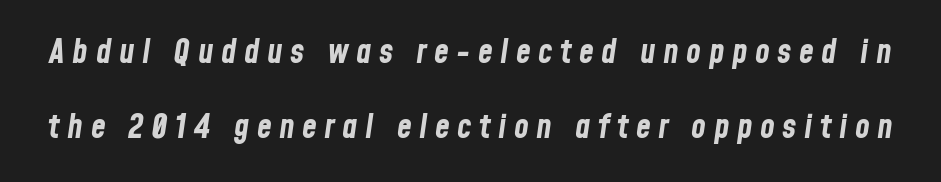
The image shows 34 px bold, condensed type, italic (leaning right); set loose line spacing (2.22x), unusually wide letter spacing (+0.22 em), not underlined; low stroke contrast and a medium x-height.
